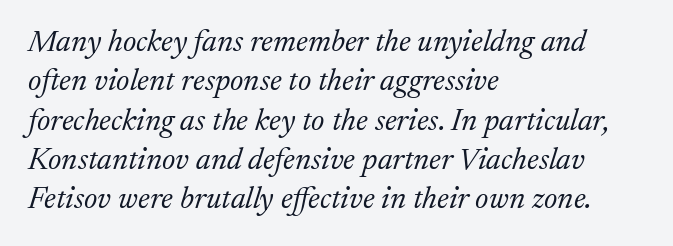
Descenders are the only things crossing below the line. Nothing unusual about the tracking: characters are spaced as the font intends. Summary of vertical rhythm: regular, with standard interline spacing. Quick note: italic. Each letter keeps its own natural width here, so spacing adapts to shape.
